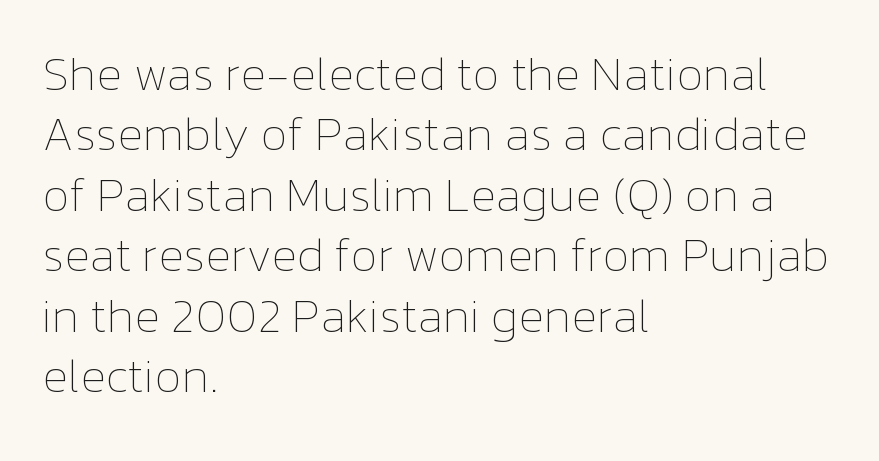
{"italic": "no", "bold": "no", "weight": "thin", "width": "normal", "stroke_contrast": "low", "x_height": "medium", "monospaced": "no", "underline": "no", "align": "left", "line_spacing": "normal", "line_spacing_ratio": 1.26, "letter_spacing": "normal", "letter_spacing_em": 0.0, "glyph_px": 48}
